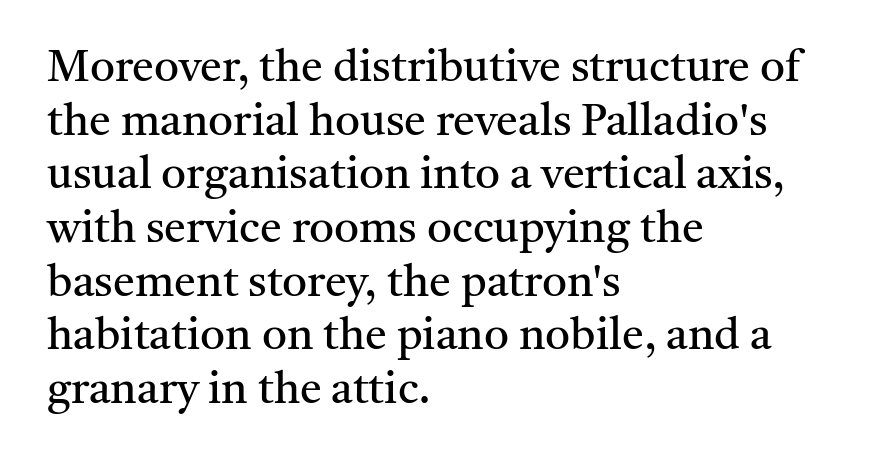
Posture: upright roman. The passage shown is not bold in any degree. Compared with typical body copy, the letter spacing here is the same. Serif or sans? Serif — the stroke terminals have little feet. The typesetter chose a ragged-right arrangement here. Varying glyph widths throughout — classic text-font behaviour.
